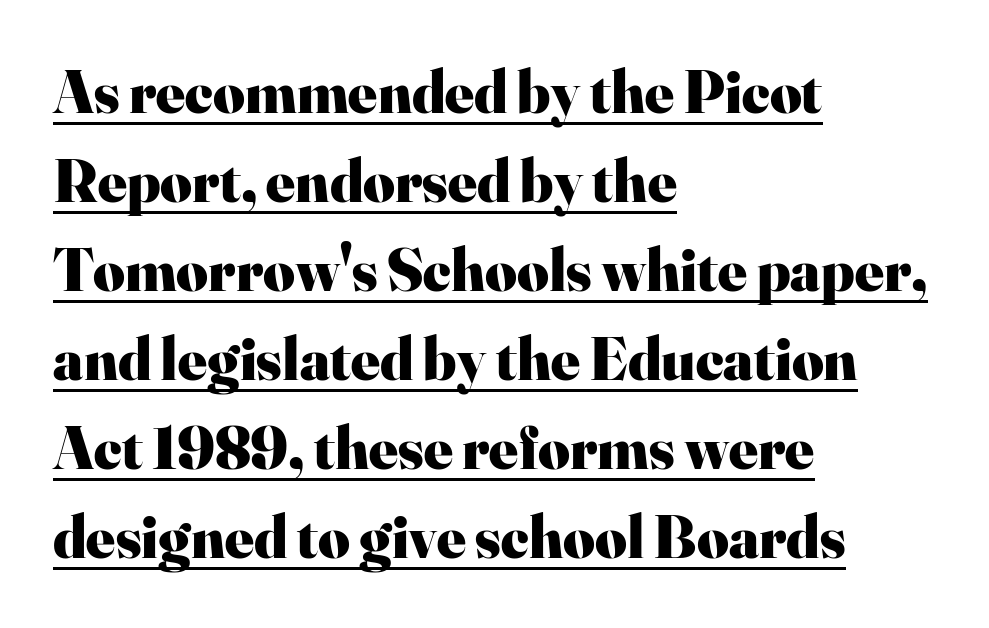
{"serif": "yes", "italic": "no", "bold": "yes", "weight": "heavy", "width": "normal", "stroke_contrast": "high", "x_height": "small", "monospaced": "no", "underline": "yes", "align": "left", "line_spacing": "normal", "line_spacing_ratio": 1.46, "letter_spacing": "normal", "letter_spacing_em": 0.0, "glyph_px": 61}
